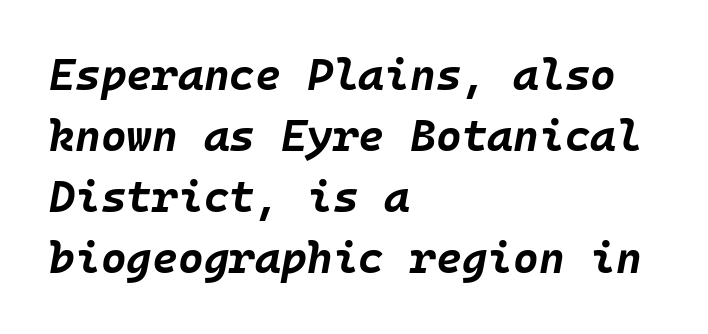
The image shows 44 px bold type, italic (leaning right); set left-aligned, normal line spacing (1.39x), normal letter spacing, not underlined; low stroke contrast and a large x-height.
